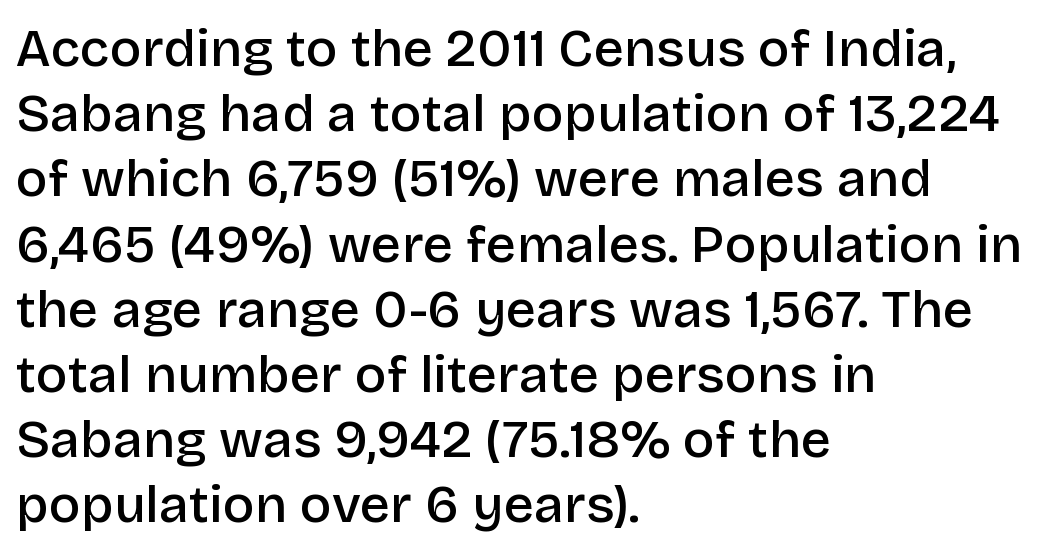
Q: Is the text bold? A: Semi-bold.
Q: Is the text italic (slanted)? A: No, it is upright.
Q: Is the typeface a serif or a sans-serif typeface? A: Sans-serif.
Q: Is the text underlined? A: No.
Q: How is the paragraph aligned? A: Left-aligned.
Q: Is the spacing between letters normal or unusually wide? A: Normal.
Q: Width (condensed, normal, or wide)? A: Normal.
Q: Stroke contrast? A: Low.
Q: x-height? A: Large.
Q: Monospaced? A: No.
